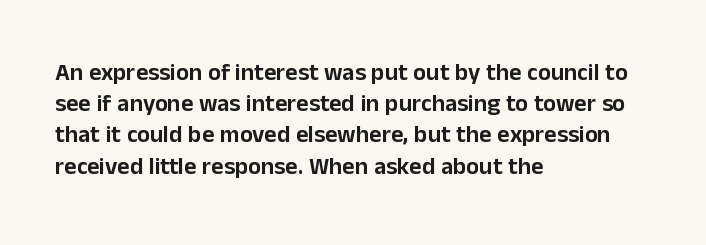
{"italic": "no", "underline": "no", "align": "left", "line_spacing": "normal", "line_spacing_ratio": 1.3, "letter_spacing": "normal", "letter_spacing_em": 0.0, "glyph_px": 24}
